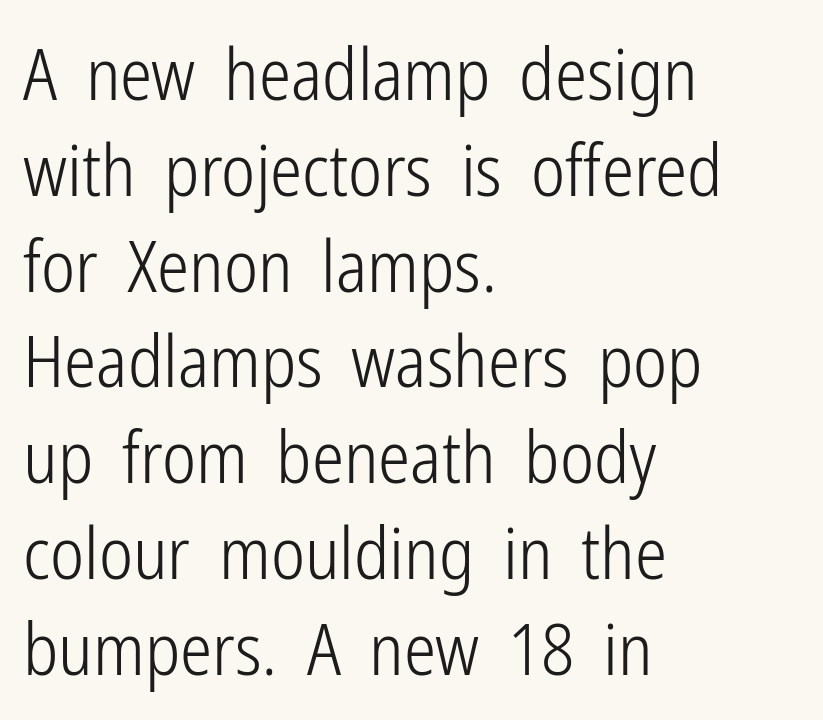
The passage shown stacks its lines at a standard gap. Any mark beneath the type? The region is blank. A sans-serif font was chosen for this passage. Stroke mass is kept to a normal reading level or below. Reading down the block, your eye returns to a fixed left position each line.
